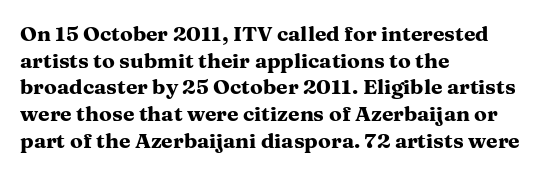
The image shows 21 px bold type, upright; set left-aligned, normal line spacing (1.27x), normal letter spacing, not underlined.
